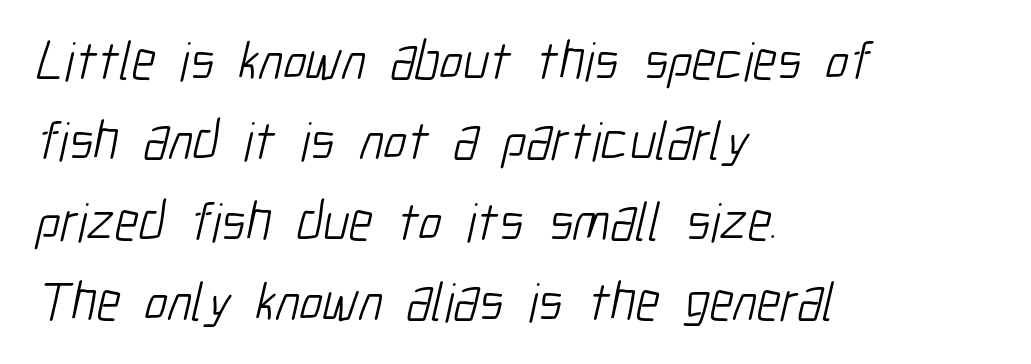
The image shows 55 px light, condensed sans-serif type; set left-aligned, normal line spacing (1.46x), normal letter spacing, not underlined; low stroke contrast and a medium x-height.
